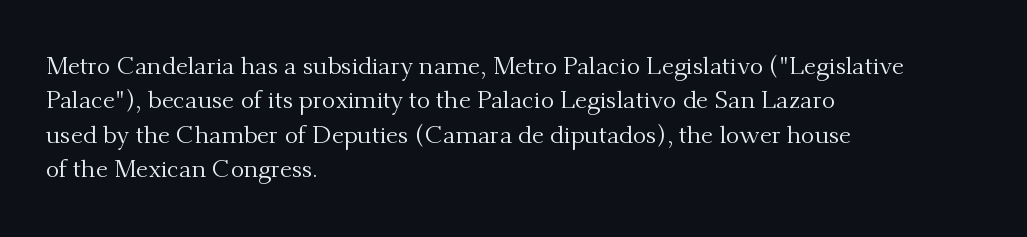
Q: Is the text bold? A: No.
Q: Is the text italic (slanted)? A: No, it is upright.
Q: Is the text underlined? A: No.
Q: How is the paragraph aligned? A: Left-aligned.
Q: Is the spacing between letters normal or unusually wide? A: Normal.
Q: Is the spacing between lines tight, normal or loose? A: Normal.
